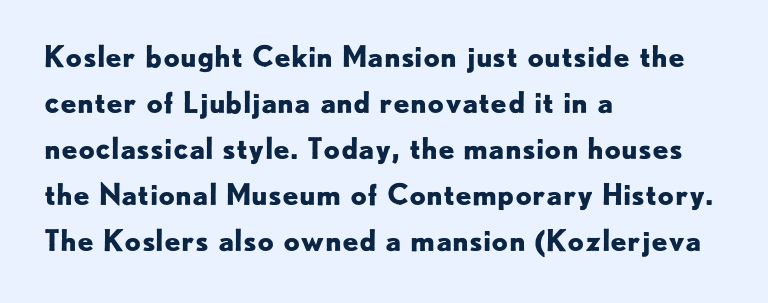
Grotesque or geometric, the face here clearly has no serifs. Decoration check: the copy has no underline. Character widths vary here, with narrow letters taking less room than wide ones. Standard letterfit; no display-style spreading of the glyphs.
